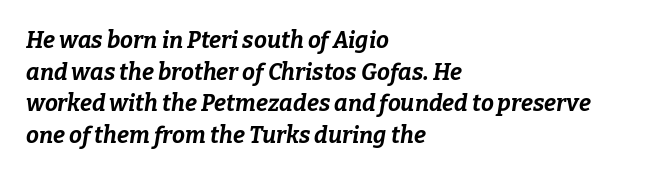
{"italic": "yes", "lean": "right", "slant_degrees": 9, "bold": "yes", "underline": "no", "align": "left", "line_spacing": "normal", "line_spacing_ratio": 1.37, "letter_spacing": "normal", "letter_spacing_em": 0.0, "glyph_px": 23}
